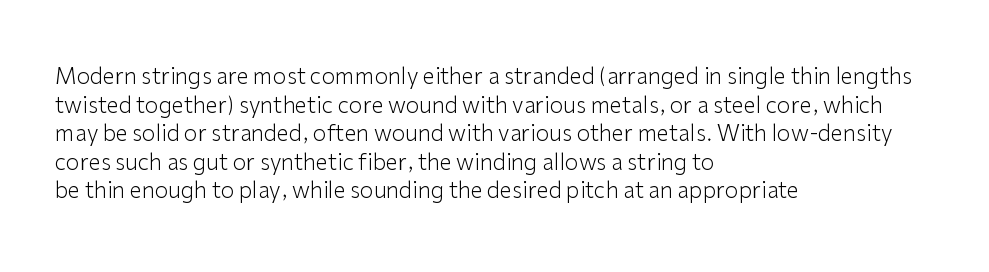
Q: Is the text bold? A: No.
Q: Is the text italic (slanted)? A: No, it is upright.
Q: Is the text underlined? A: No.
Q: How is the paragraph aligned? A: Left-aligned.
Q: Is the spacing between letters normal or unusually wide? A: Normal.
Q: Is the spacing between lines tight, normal or loose? A: Normal.
